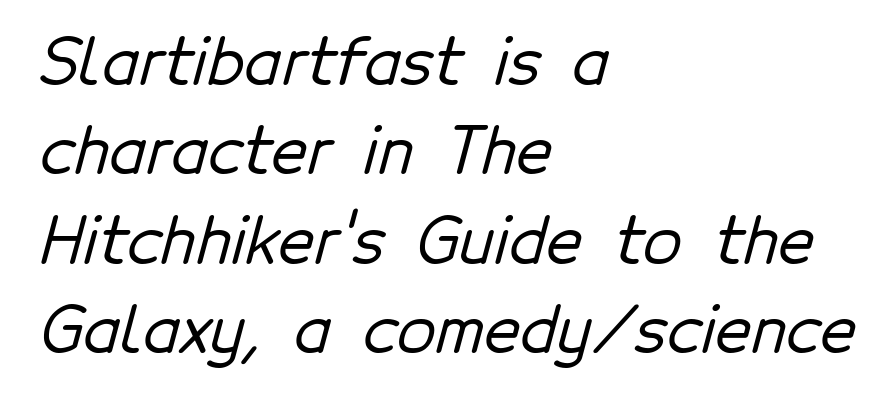
Q: Is the typeface a serif or a sans-serif typeface? A: Sans-serif.
Q: Is the text underlined? A: No.
Q: How is the paragraph aligned? A: Left-aligned.
Q: Is the spacing between letters normal or unusually wide? A: Normal.
Q: Is the spacing between lines tight, normal or loose? A: Normal.
Q: Width (condensed, normal, or wide)? A: Normal.
Q: Stroke contrast? A: Low.
Q: x-height? A: Medium.
Q: Monospaced? A: No.
